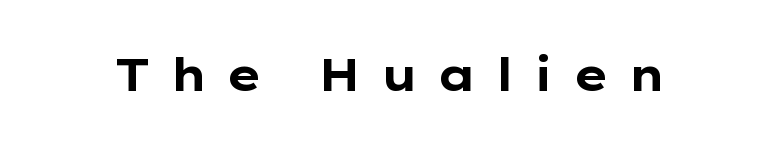
The letters advance in unequal steps, a hallmark of proportional type. The horizontal fit of the characters is loose and conspicuously gappy. Every character sits straight up, as roman type does. Bare-footed words on every line.
